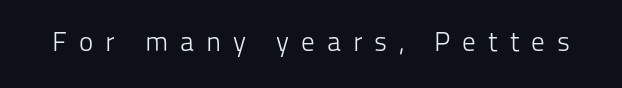
Q: Is the text bold? A: No.
Q: Is the text italic (slanted)? A: No, it is upright.
Q: Is the text underlined? A: No.
Q: Is the spacing between letters normal or unusually wide? A: Unusually wide.
